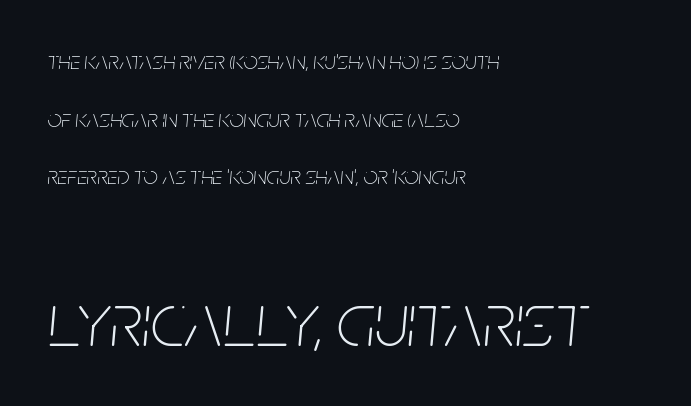
{"italic": "yes", "lean": "right", "slant_degrees": 5, "bold": "no", "weight": "thin", "width": "condensed", "stroke_contrast": "low", "x_height": "large", "monospaced": "no", "underline": "no", "align": "left", "line_spacing": "loose", "line_spacing_ratio": 2.31, "letter_spacing": "normal", "letter_spacing_em": 0.0, "larger_block": "second", "size_ratio": 3.04, "glyph_px": 76}
